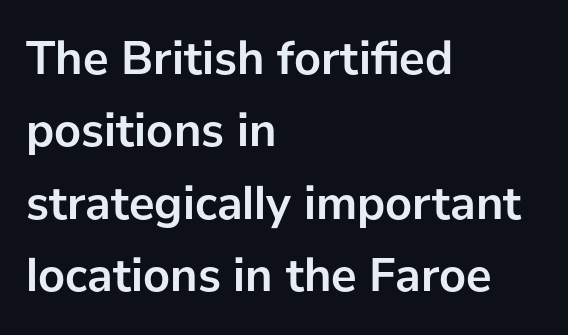
{"serif": "no", "italic": "no", "bold": "yes", "weight": "semibold", "width": "normal", "stroke_contrast": "low", "x_height": "medium", "monospaced": "no", "underline": "no", "align": "left", "line_spacing": "normal", "line_spacing_ratio": 1.51, "letter_spacing": "normal", "letter_spacing_em": 0.0, "glyph_px": 48}
